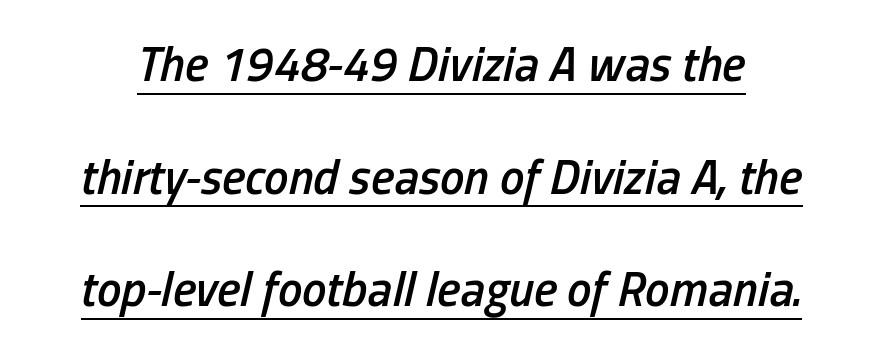
{"italic": "yes", "lean": "right", "slant_degrees": 13, "bold": "semi", "weight": "semibold", "width": "condensed", "stroke_contrast": "low", "x_height": "medium", "monospaced": "no", "underline": "yes", "line_spacing": "loose", "line_spacing_ratio": 2.3, "letter_spacing": "normal", "letter_spacing_em": 0.0, "glyph_px": 49}
